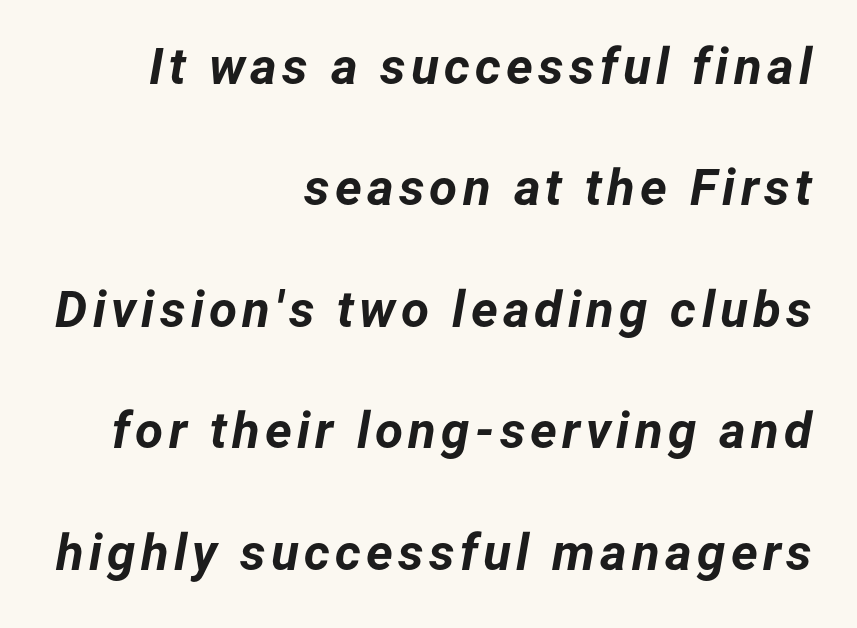
Q: Is the text bold? A: Yes.
Q: Is the text italic (slanted)? A: Yes, it leans right by about 12 degrees.
Q: Is the text underlined? A: No.
Q: How is the paragraph aligned? A: Right-aligned.
Q: Is the spacing between lines tight, normal or loose? A: Loose.
Q: Width (condensed, normal, or wide)? A: Normal.
Q: Stroke contrast? A: Low.
Q: x-height? A: Medium.
Q: Monospaced? A: No.
